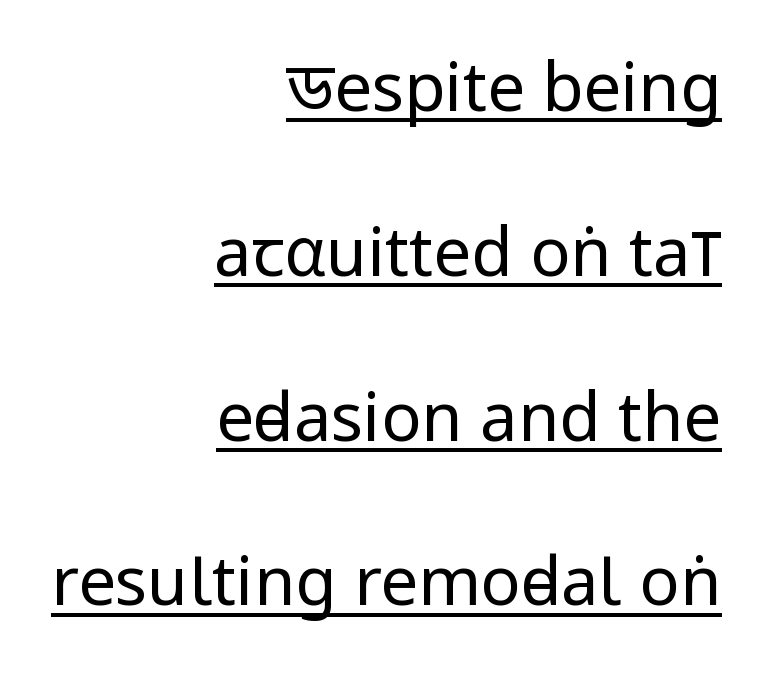
The image shows 67 px regular-weight, condensed sans-serif type, upright; set right-aligned, loose line spacing (2.46x), normal letter spacing, underlined; low stroke contrast and a large x-height.
